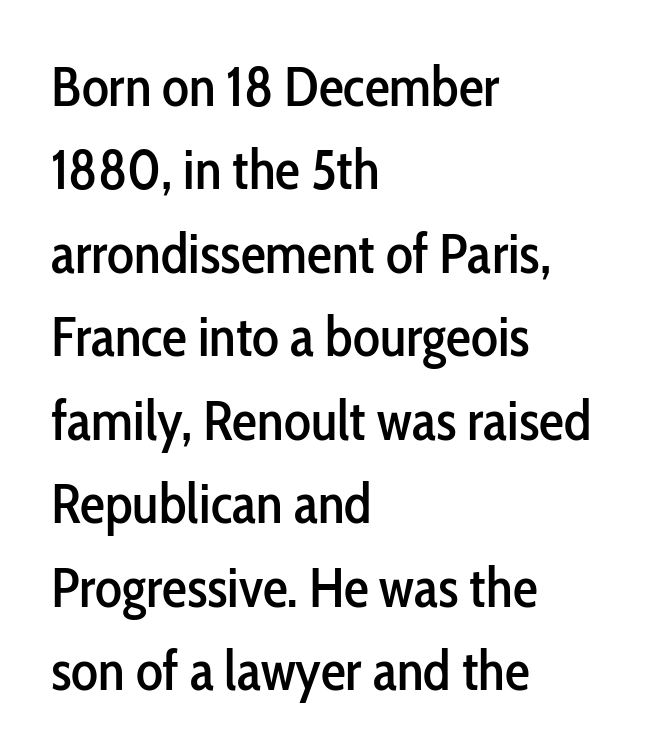
{"serif": "no", "italic": "no", "width": "condensed", "stroke_contrast": "low", "x_height": "medium", "monospaced": "no", "underline": "no", "align": "left", "line_spacing": "normal", "line_spacing_ratio": 1.49, "letter_spacing": "normal", "letter_spacing_em": 0.0, "glyph_px": 56}
